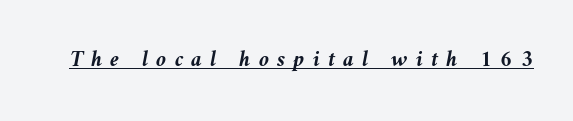
Q: Is the text bold? A: Yes.
Q: Is the text italic (slanted)? A: Yes, it leans left by about 9 degrees.
Q: Is the text underlined? A: Yes.
Q: Is the spacing between letters normal or unusually wide? A: Unusually wide.
